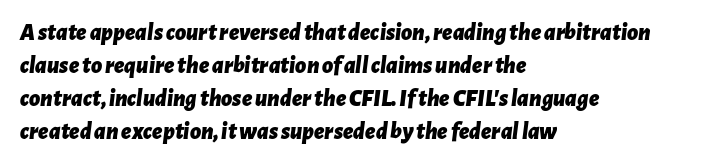
{"italic": "yes", "lean": "right", "slant_degrees": 7, "bold": "yes", "underline": "no", "align": "left", "line_spacing": "normal", "line_spacing_ratio": 1.38, "letter_spacing": "normal", "letter_spacing_em": 0.0, "glyph_px": 24}
